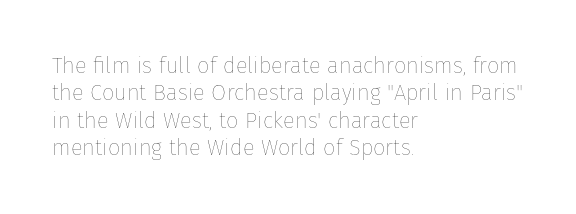
Counters stay open thanks to moderate or lighter strokes. All the whitespace from short lines collects on the right. Normally led — the rows are evenly, conventionally spaced. The glyphs are unaccompanied by any horizontal stroke below them.
